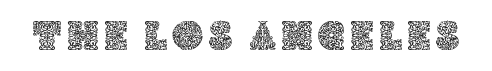
{"italic": "no", "width": "normal", "x_height": "large", "monospaced": "no", "underline": "no", "glyph_px": 42}
